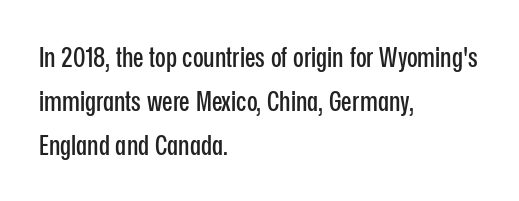
Descender tails drop into unmarked territory. Regarding leading, the lines here are spaced in the standard way. These lines are set flush left with a ragged right edge. The text was rendered using a sans face with plain stroke endings. Think of a printed novel: that variable character pitch is what you see here. How are the letters spaced? Ordinarily, with no added tracking.
